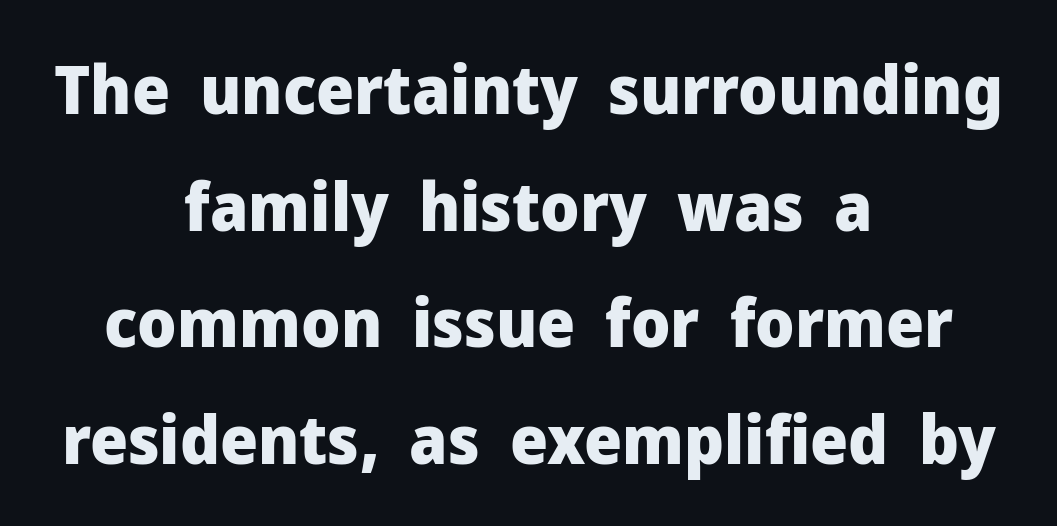
Q: Is the text bold? A: Yes.
Q: Is the text italic (slanted)? A: No, it is upright.
Q: Is the typeface a serif or a sans-serif typeface? A: Sans-serif.
Q: Is the text underlined? A: No.
Q: How is the paragraph aligned? A: Centered.
Q: Is the spacing between letters normal or unusually wide? A: Normal.
Q: Width (condensed, normal, or wide)? A: Normal.
Q: Stroke contrast? A: Low.
Q: x-height? A: Medium.
Q: Monospaced? A: No.
